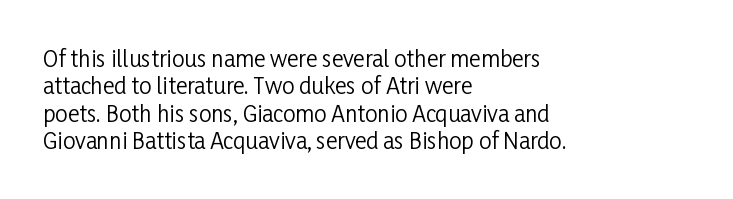
{"italic": "no", "bold": "no", "underline": "no", "align": "left", "line_spacing": "normal", "line_spacing_ratio": 1.25, "letter_spacing": "normal", "letter_spacing_em": 0.0, "glyph_px": 22}
